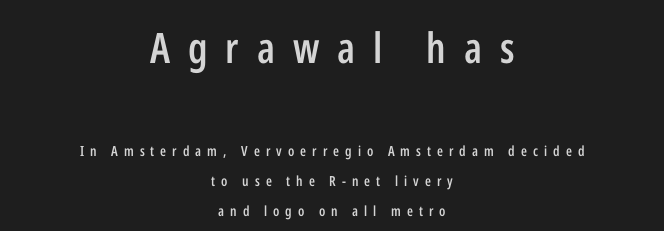
Students, observe: this is what heavily led, spacious text looks like. If you squint, the top block still reads clearly — it's the larger of the two. This rendering features lettering with no underline. You could not count columns in this text — the font is proportionally spaced. This is roman type, the default non-slanted kind.
